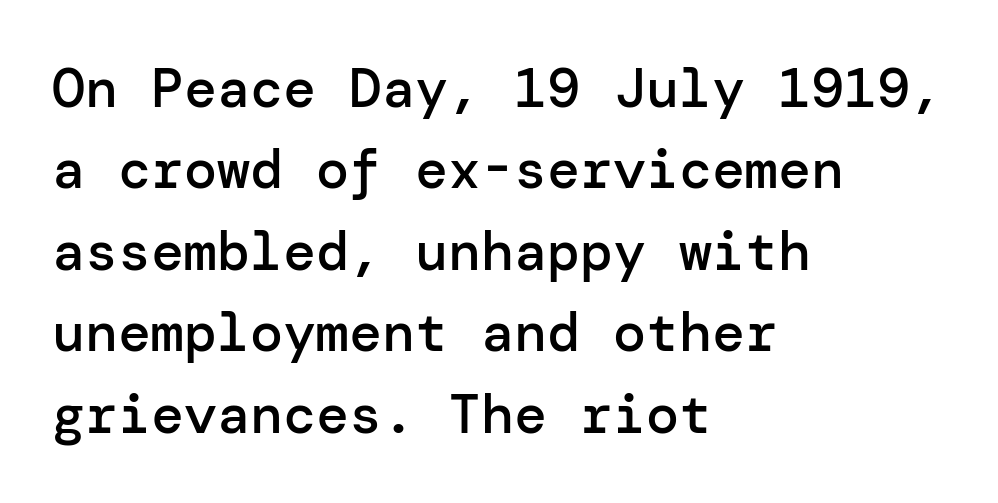
No word sits above an underline. The line texture is even and compact thanks to regular tracking. Does the weight exceed regular? Yes, but only to semibold. This is roman type, the default non-slanted kind. Compared with typical paragraphs, the rows here are spaced about the same.
